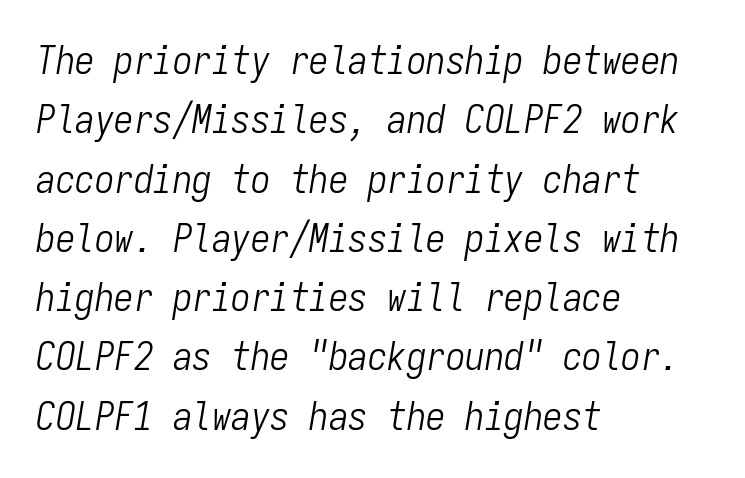
{"italic": "yes", "lean": "right", "slant_degrees": 9, "bold": "no", "weight": "light", "width": "condensed", "stroke_contrast": "low", "x_height": "medium", "monospaced": "yes", "underline": "no", "align": "left", "line_spacing": "normal", "line_spacing_ratio": 1.52, "letter_spacing": "normal", "letter_spacing_em": 0.0, "glyph_px": 39}
